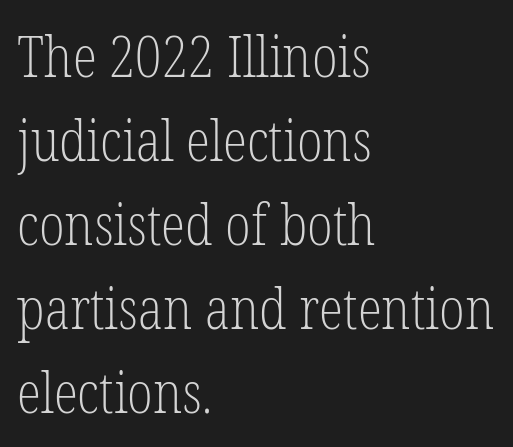
Q: Is the text bold? A: No.
Q: Is the text italic (slanted)? A: No, it is upright.
Q: Is the typeface a serif or a sans-serif typeface? A: Serif.
Q: Is the text underlined? A: No.
Q: How is the paragraph aligned? A: Left-aligned.
Q: Is the spacing between letters normal or unusually wide? A: Normal.
Q: Is the spacing between lines tight, normal or loose? A: Normal.
Q: Width (condensed, normal, or wide)? A: Condensed.
Q: Stroke contrast? A: Low.
Q: x-height? A: Medium.
Q: Monospaced? A: No.
